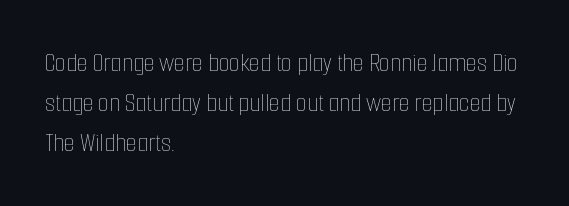
The image shows 28 px thin, condensed type, upright; set left-aligned, normal line spacing (1.43x), normal letter spacing, not underlined; low stroke contrast and a medium x-height.
